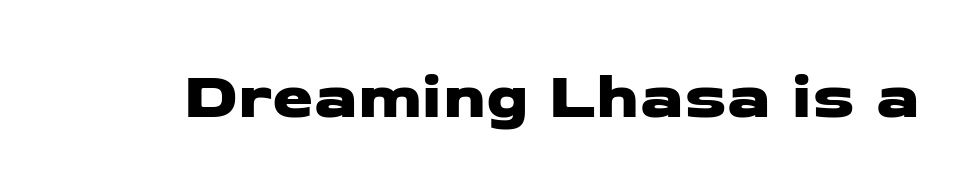
The image shows 66 px wide sans-serif type; set normal letter spacing, not underlined; low stroke contrast and a medium x-height.
